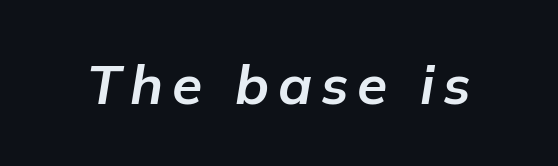
The image shows 55 px bold type, italic (leaning right); set not underlined; low stroke contrast and a medium x-height.
